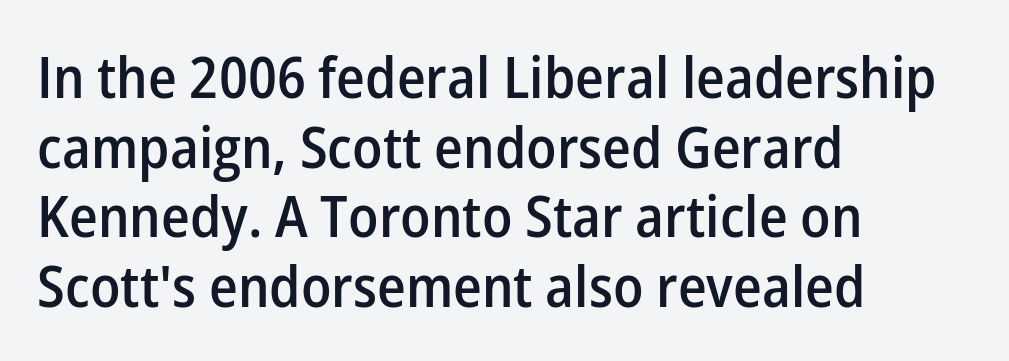
Q: Is the text bold? A: Semi-bold.
Q: Is the text italic (slanted)? A: No, it is upright.
Q: Is the typeface a serif or a sans-serif typeface? A: Sans-serif.
Q: Is the text underlined? A: No.
Q: How is the paragraph aligned? A: Left-aligned.
Q: Is the spacing between letters normal or unusually wide? A: Normal.
Q: Width (condensed, normal, or wide)? A: Normal.
Q: Stroke contrast? A: Low.
Q: x-height? A: Medium.
Q: Monospaced? A: No.
